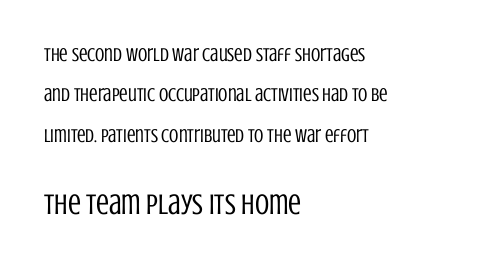
The image shows 29 px regular-weight, condensed sans-serif type, upright; set left-aligned, loose line spacing (2.12x), normal letter spacing, not underlined; the second (bottom) block is 1.53x larger; low stroke contrast and a large x-height.
